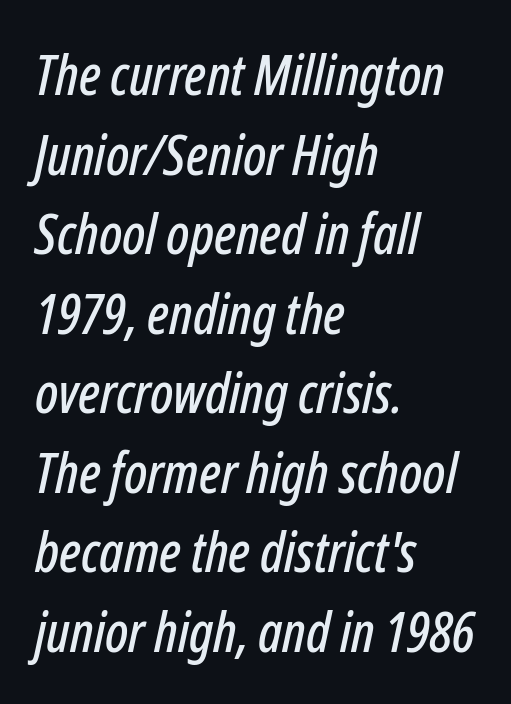
The designer left line spacing at the default. This rendering uses left alignment, leaving the right contour irregular. Just letters on the line, the space beneath them empty. A typesetter would call this proportional, since set widths differ per character.
